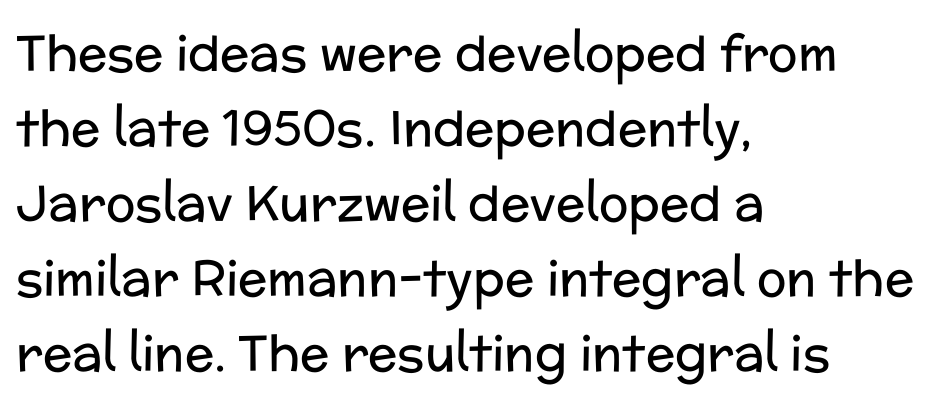
The image shows 49 px regular-weight sans-serif type, upright; set left-aligned, normal line spacing (1.53x), normal letter spacing, not underlined; low stroke contrast and a medium x-height.
